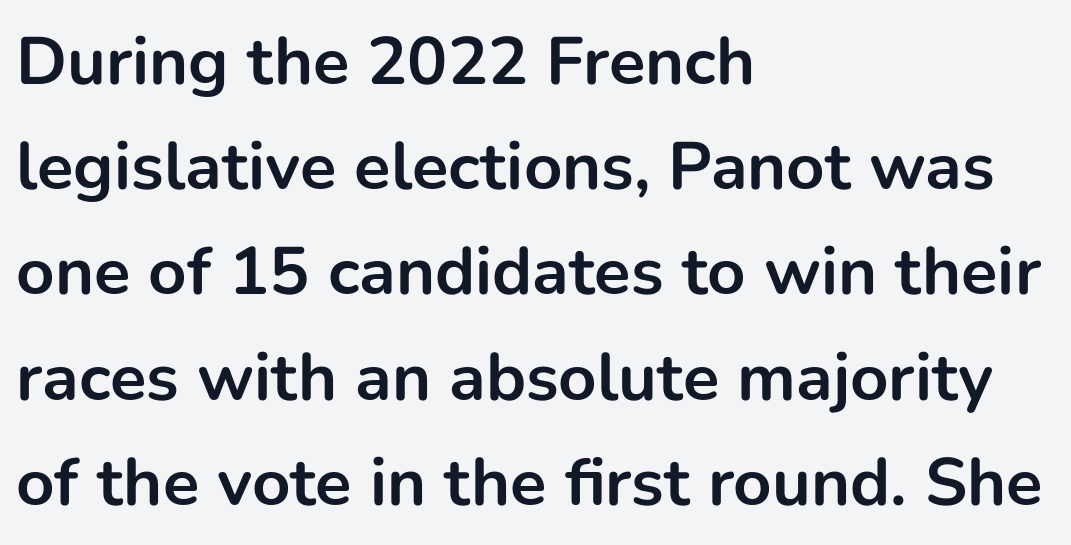
Q: Is the text bold? A: Yes.
Q: Is the text italic (slanted)? A: No, it is upright.
Q: Is the typeface a serif or a sans-serif typeface? A: Sans-serif.
Q: Is the text underlined? A: No.
Q: How is the paragraph aligned? A: Left-aligned.
Q: Is the spacing between letters normal or unusually wide? A: Normal.
Q: Is the spacing between lines tight, normal or loose? A: Normal.
Q: Width (condensed, normal, or wide)? A: Normal.
Q: Stroke contrast? A: Low.
Q: x-height? A: Medium.
Q: Monospaced? A: No.
